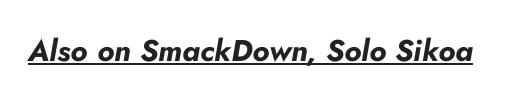
Q: Is the text bold? A: Yes.
Q: Is the text italic (slanted)? A: Yes, it leans right by about 10 degrees.
Q: Is the text underlined? A: Yes.
Q: Is the spacing between letters normal or unusually wide? A: Normal.
Q: Width (condensed, normal, or wide)? A: Normal.
Q: Stroke contrast? A: Low.
Q: x-height? A: Small.
Q: Monospaced? A: No.
